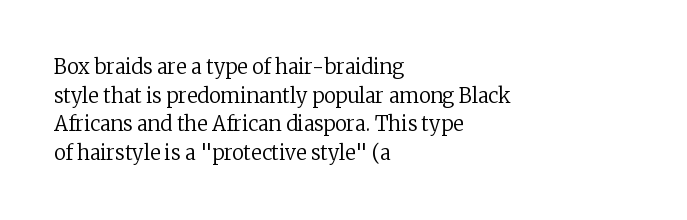
Q: Is the text bold? A: No.
Q: Is the text italic (slanted)? A: No, it is upright.
Q: Is the text underlined? A: No.
Q: How is the paragraph aligned? A: Left-aligned.
Q: Is the spacing between letters normal or unusually wide? A: Normal.
Q: Is the spacing between lines tight, normal or loose? A: Normal.
